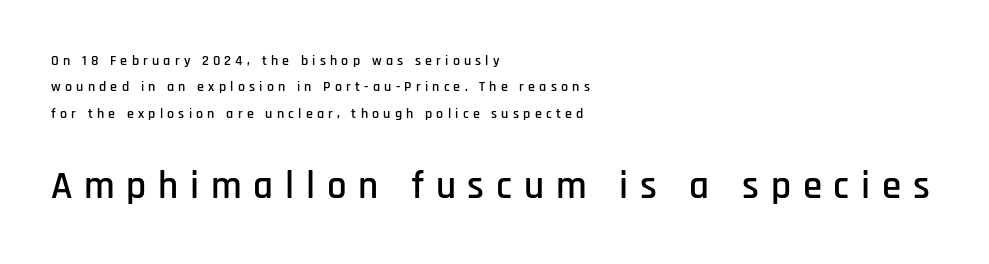
{"serif": "no", "italic": "no", "width": "condensed", "stroke_contrast": "low", "x_height": "large", "monospaced": "no", "underline": "no", "align": "left", "line_spacing_ratio": 1.88, "letter_spacing": "wide", "letter_spacing_em": 0.3, "larger_block": "second", "size_ratio": 2.79, "glyph_px": 39}
